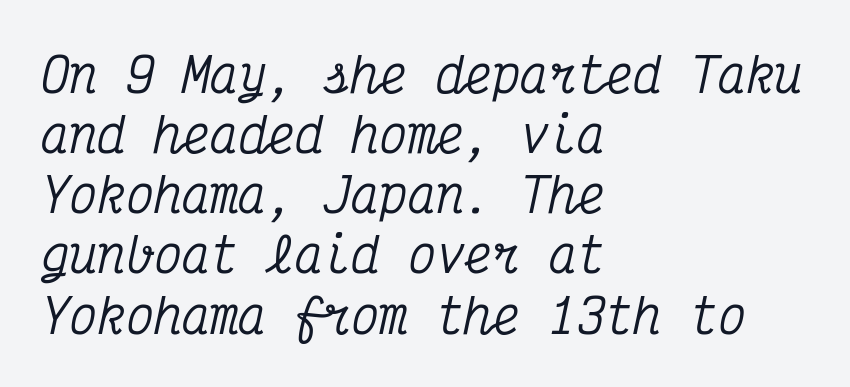
Q: Is the text italic (slanted)? A: Yes, it leans right by about 12 degrees.
Q: Is the typeface a serif or a sans-serif typeface? A: Serif.
Q: Is the text underlined? A: No.
Q: How is the paragraph aligned? A: Left-aligned.
Q: Is the spacing between letters normal or unusually wide? A: Normal.
Q: Is the spacing between lines tight, normal or loose? A: Normal.
Q: Width (condensed, normal, or wide)? A: Condensed.
Q: Stroke contrast? A: Medium.
Q: x-height? A: Medium.
Q: Monospaced? A: Yes.
